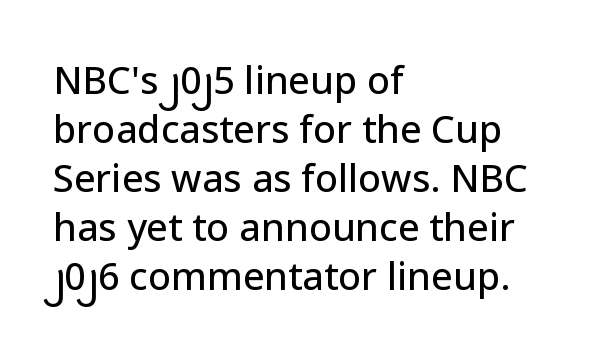
The image shows 38 px sans-serif type, upright; set left-aligned, normal line spacing (1.29x), normal letter spacing, not underlined; low stroke contrast and a medium x-height.
